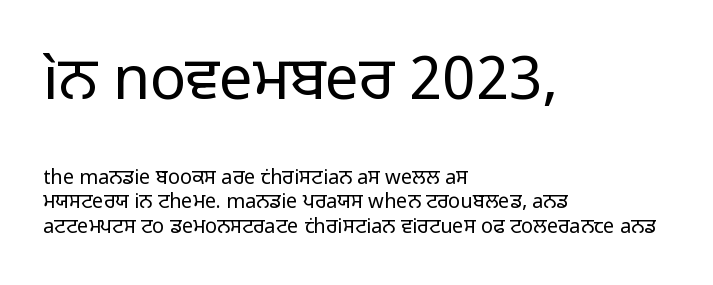
The face used here is proportionally spaced, like ordinary book or web type. Visually the block forms a straight wall on the left and a jagged coastline on the right. Unlike a traditional serif, this face leaves its strokes unadorned. The axis of the letterforms is exactly vertical. Lines of text with bare space underneath. Stems and bowls with no extra thickness — not bold.
